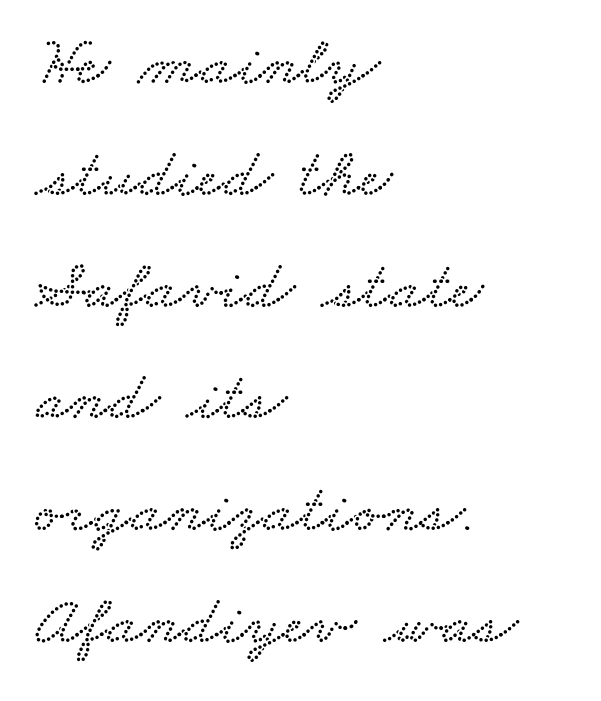
{"width": "wide", "stroke_contrast": "low", "x_height": "small", "monospaced": "no", "underline": "no", "align": "left", "line_spacing": "normal", "line_spacing_ratio": 1.62, "letter_spacing": "normal", "letter_spacing_em": 0.0, "glyph_px": 69}
